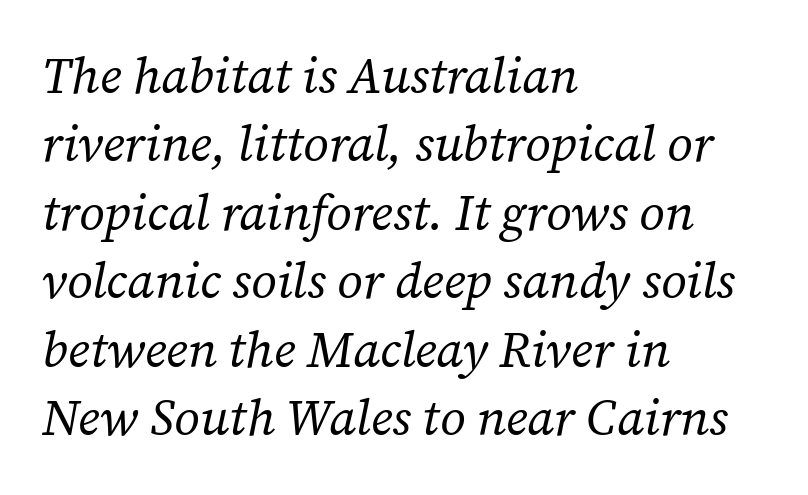
The image shows 50 px regular-weight serif type, italic (leaning right); set left-aligned, normal line spacing (1.37x), normal letter spacing, not underlined; low stroke contrast and a medium x-height.
